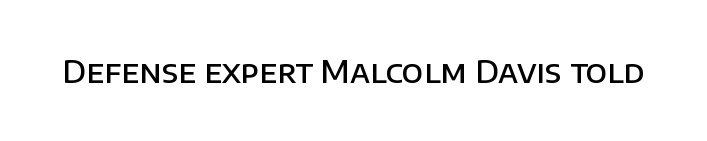
Q: Is the text bold? A: Semi-bold.
Q: Is the text italic (slanted)? A: No, it is upright.
Q: Is the typeface a serif or a sans-serif typeface? A: Sans-serif.
Q: Is the text underlined? A: No.
Q: Is the spacing between letters normal or unusually wide? A: Normal.
Q: Width (condensed, normal, or wide)? A: Normal.
Q: Stroke contrast? A: Low.
Q: x-height? A: Large.
Q: Monospaced? A: No.
